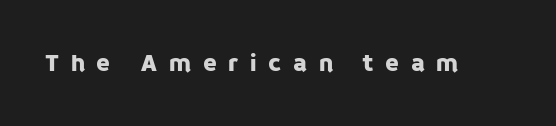
Q: Is the text italic (slanted)? A: No, it is upright.
Q: Is the text underlined? A: No.
Q: Is the spacing between letters normal or unusually wide? A: Unusually wide.
